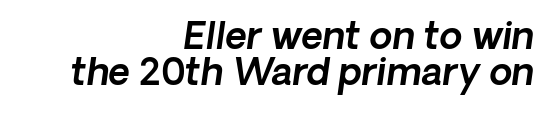
The passage shown is typeset with a sans-serif family. The lines are packed closely together with very little leading. The foot of each line stays bare and open. Glyph-to-glyph distance matches everyday printed text. Visually the block forms a straight wall on the right and a jagged coastline on the left.
